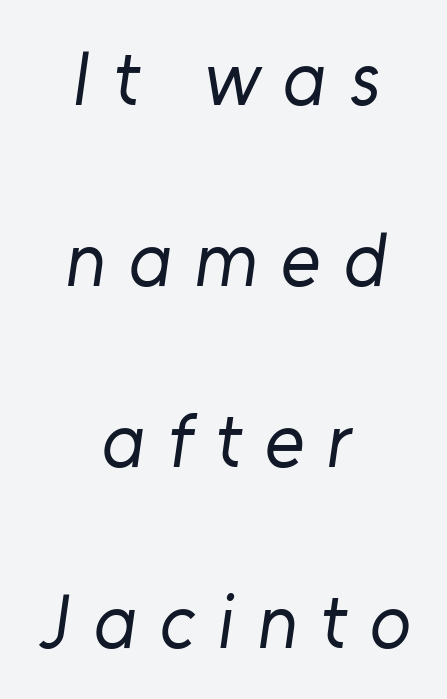
How would I describe the line gaps? Wide and relaxed. Anything drawn beneath the words? Only blank space. Proportional: the letters do not fall into vertical columns. The line texture is sparse and dotted thanks to wide tracking.
